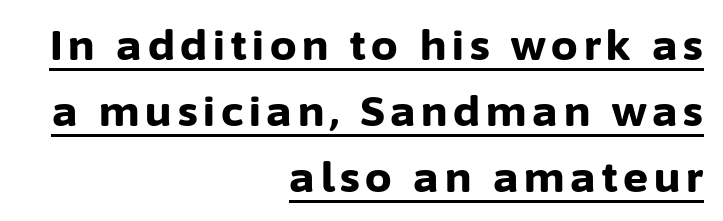
Pretty heavy lettering here — definitely bold. The face used here is proportionally spaced, like ordinary book or web type. Does the type have serifs? No, each stem ends abruptly. Does the lettering tilt? It doesn't — this is upright.
